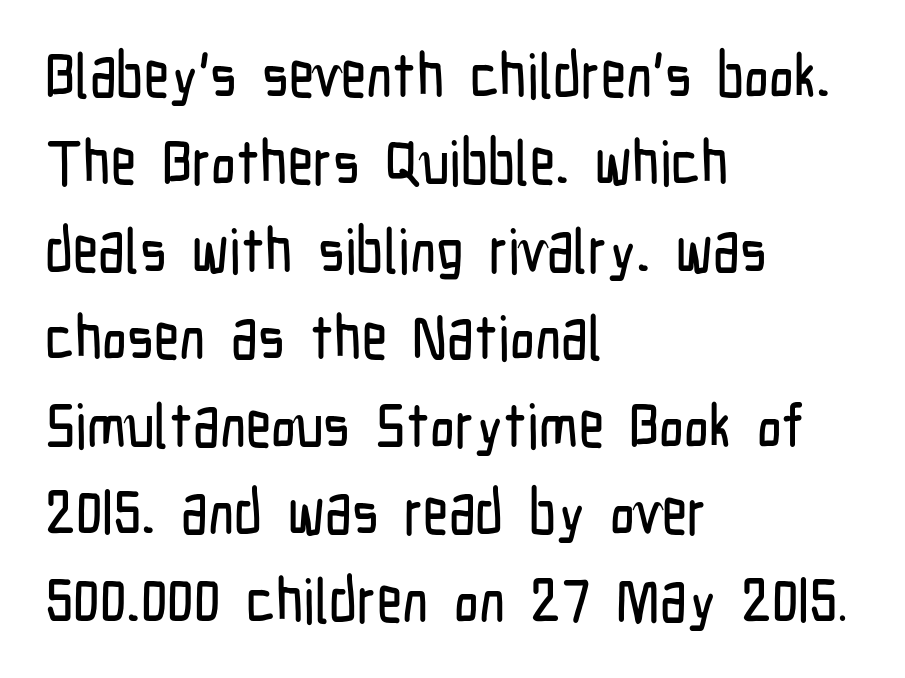
Q: Is the text italic (slanted)? A: No, it is upright.
Q: Is the typeface a serif or a sans-serif typeface? A: Sans-serif.
Q: Is the text underlined? A: No.
Q: How is the paragraph aligned? A: Left-aligned.
Q: Is the spacing between letters normal or unusually wide? A: Normal.
Q: Is the spacing between lines tight, normal or loose? A: Normal.
Q: Width (condensed, normal, or wide)? A: Condensed.
Q: Stroke contrast? A: Low.
Q: x-height? A: Medium.
Q: Monospaced? A: No.
